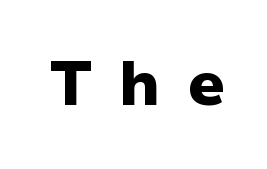
{"serif": "no", "italic": "no", "bold": "yes", "weight": "heavy", "width": "normal", "stroke_contrast": "low", "x_height": "medium", "monospaced": "no", "underline": "no", "letter_spacing": "wide", "letter_spacing_em": 0.43, "glyph_px": 62}
